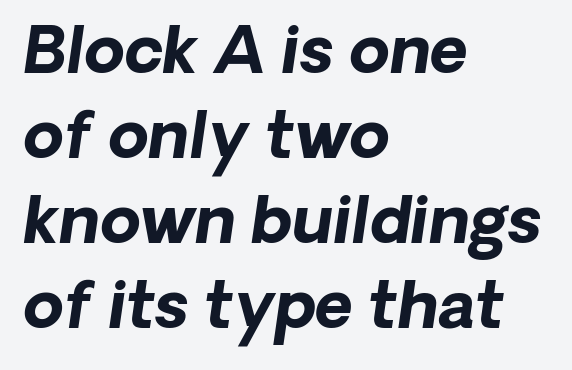
The image shows 65 px bold type, italic (leaning right); set left-aligned, normal line spacing (1.31x), normal letter spacing, not underlined; low stroke contrast and a medium x-height.
